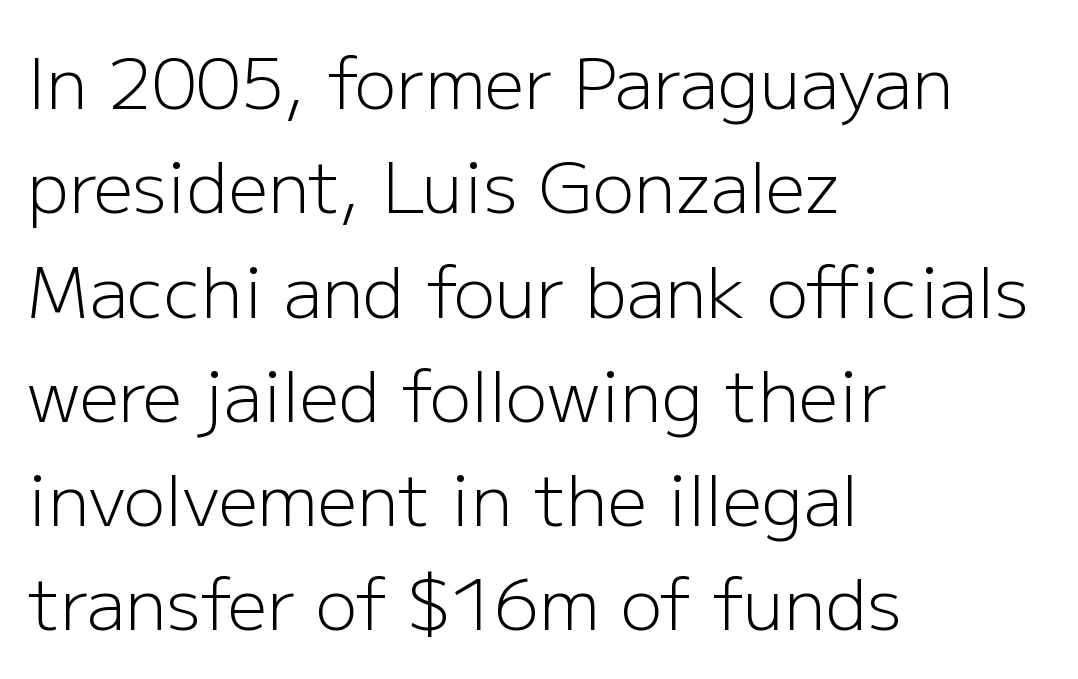
These lines sit exactly where default settings would place them. Letter spacing: default. The glyphs in this specimen are sans serif. Left-aligned paragraph, ragged on the right.
